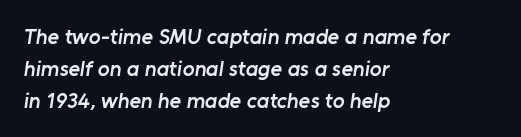
The image shows 22 px text type; set left-aligned, normal line spacing (1.45x), normal letter spacing, not underlined.
